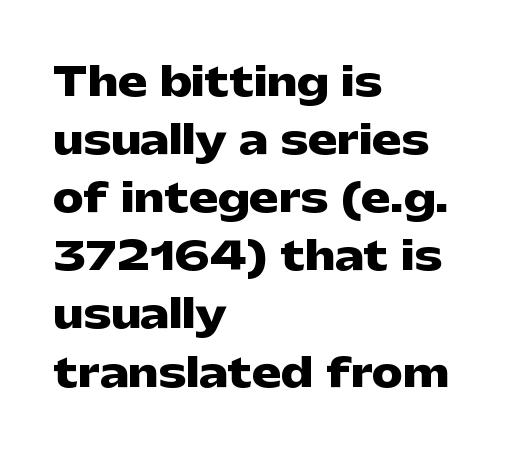
Q: Is the text bold? A: Yes.
Q: Is the text italic (slanted)? A: No, it is upright.
Q: Is the typeface a serif or a sans-serif typeface? A: Sans-serif.
Q: Is the text underlined? A: No.
Q: How is the paragraph aligned? A: Left-aligned.
Q: Is the spacing between letters normal or unusually wide? A: Normal.
Q: Is the spacing between lines tight, normal or loose? A: Normal.
Q: Width (condensed, normal, or wide)? A: Wide.
Q: Stroke contrast? A: Low.
Q: x-height? A: Medium.
Q: Monospaced? A: No.
